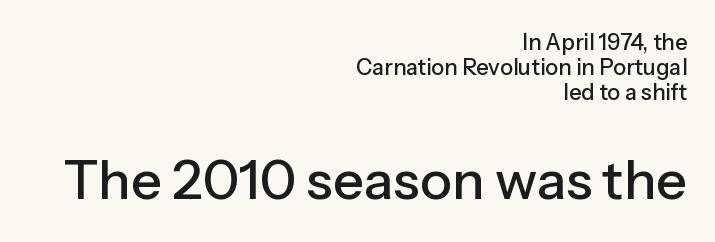
Q: Is the text italic (slanted)? A: No, it is upright.
Q: Is the typeface a serif or a sans-serif typeface? A: Sans-serif.
Q: Is the text underlined? A: No.
Q: How is the paragraph aligned? A: Right-aligned.
Q: Is the spacing between letters normal or unusually wide? A: Normal.
Q: Is the spacing between lines tight, normal or loose? A: Tight.
Q: Which block of text is set in a larger size, the first (top) or the second (bottom)? A: The second (bottom) one.
Q: Width (condensed, normal, or wide)? A: Normal.
Q: Stroke contrast? A: Low.
Q: x-height? A: Medium.
Q: Monospaced? A: No.
